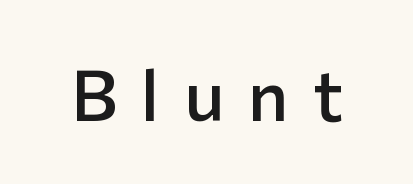
Q: Is the text bold? A: Semi-bold.
Q: Is the text italic (slanted)? A: No, it is upright.
Q: Is the typeface a serif or a sans-serif typeface? A: Sans-serif.
Q: Is the text underlined? A: No.
Q: Is the spacing between letters normal or unusually wide? A: Unusually wide.
Q: Width (condensed, normal, or wide)? A: Normal.
Q: Stroke contrast? A: Low.
Q: x-height? A: Medium.
Q: Monospaced? A: No.
